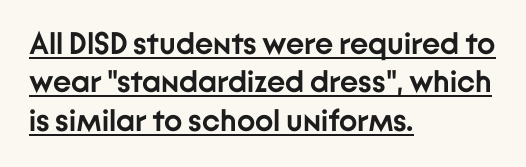
Do the letters lean? They stand straight. Note: no serifs on the glyphs. Do the characters align in a grid? No, the font is proportional. Check the space under the baseline: a stroke is drawn there. This sample is left-justified, so line endings fall wherever the words run out.
